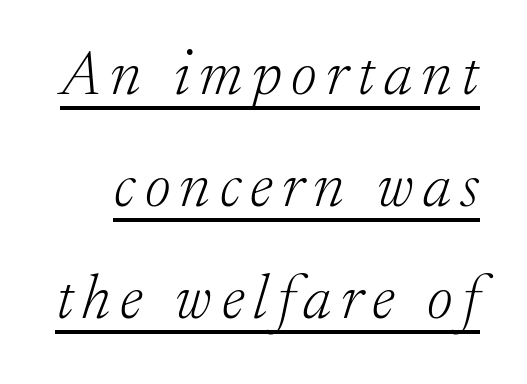
The image shows 62 px light serif type, italic (leaning right); set line spacing 1.81x, underlined; low stroke contrast and a medium x-height.
